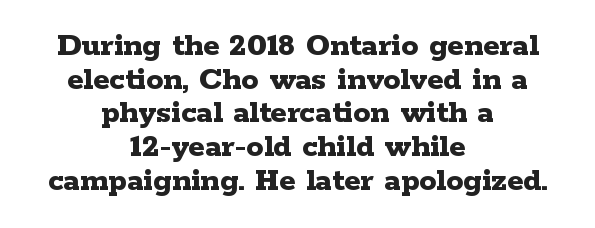
Q: Is the text bold? A: Yes.
Q: Is the text italic (slanted)? A: No, it is upright.
Q: Is the typeface a serif or a sans-serif typeface? A: Serif.
Q: Is the text underlined? A: No.
Q: How is the paragraph aligned? A: Centered.
Q: Is the spacing between letters normal or unusually wide? A: Normal.
Q: Is the spacing between lines tight, normal or loose? A: Tight.
Q: Width (condensed, normal, or wide)? A: Wide.
Q: Stroke contrast? A: Low.
Q: x-height? A: Medium.
Q: Monospaced? A: No.
